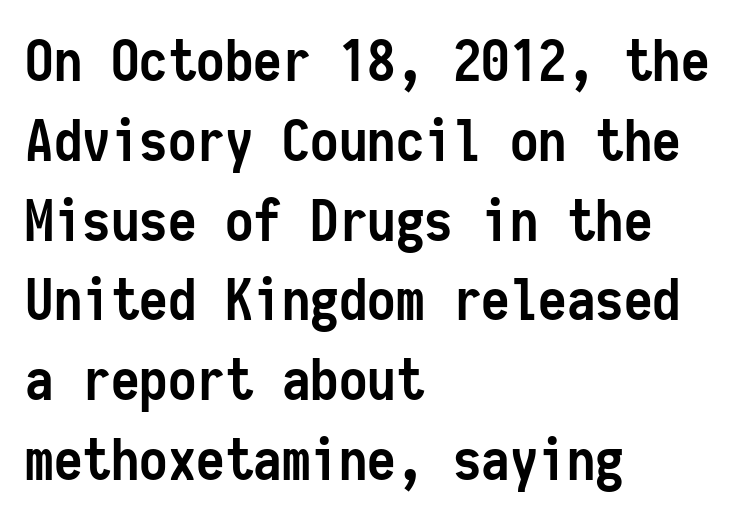
The image shows 57 px semibold, condensed sans-serif type, upright, monospaced; set left-aligned, normal line spacing (1.4x), normal letter spacing, not underlined; low stroke contrast and a medium x-height.
